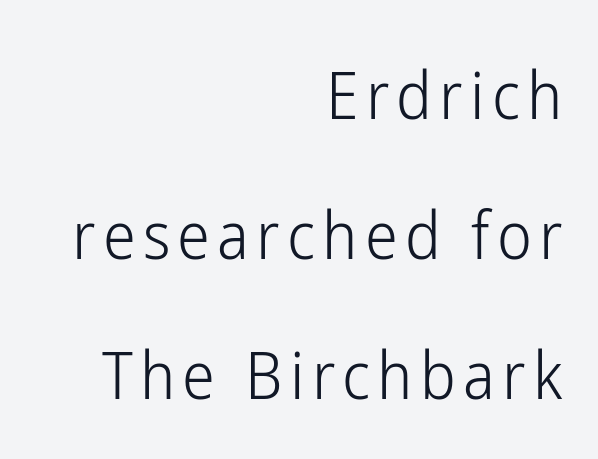
Q: Is the text bold? A: No.
Q: Is the text italic (slanted)? A: No, it is upright.
Q: Is the typeface a serif or a sans-serif typeface? A: Sans-serif.
Q: Is the text underlined? A: No.
Q: How is the paragraph aligned? A: Right-aligned.
Q: Is the spacing between lines tight, normal or loose? A: Loose.
Q: Width (condensed, normal, or wide)? A: Condensed.
Q: Stroke contrast? A: Low.
Q: x-height? A: Medium.
Q: Monospaced? A: No.
